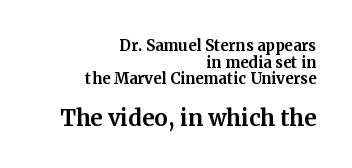
Q: Is the text bold? A: Yes.
Q: Is the text italic (slanted)? A: No, it is upright.
Q: Is the text underlined? A: No.
Q: How is the paragraph aligned? A: Right-aligned.
Q: Is the spacing between letters normal or unusually wide? A: Normal.
Q: Is the spacing between lines tight, normal or loose? A: Tight.
Q: Which block of text is set in a larger size, the first (top) or the second (bottom)? A: The second (bottom) one.
